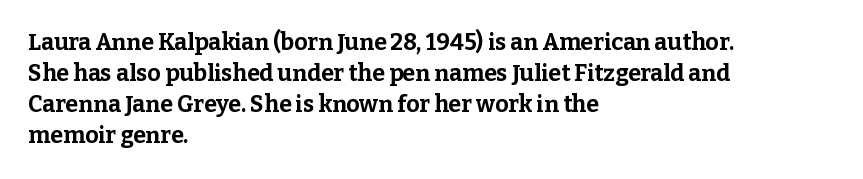
{"italic": "no", "bold": "yes", "underline": "no", "align": "left", "line_spacing": "normal", "line_spacing_ratio": 1.35, "letter_spacing": "normal", "letter_spacing_em": 0.0, "glyph_px": 23}
